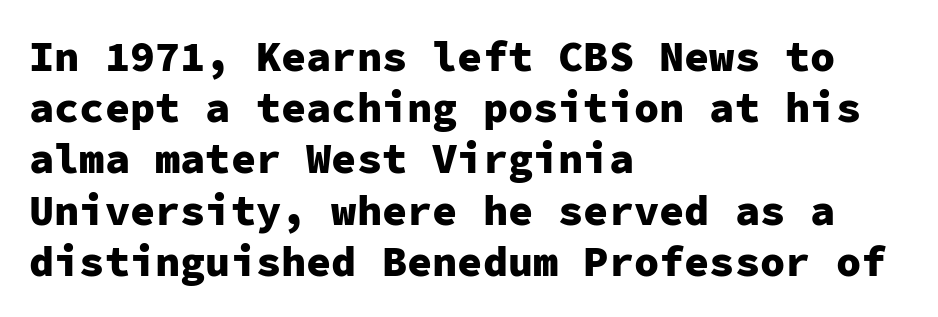
Line beginnings align vertically; line endings do not. Italic? Not at all — the glyphs are vertical. Glyph-to-glyph distance matches everyday printed text. Serifs: no, the terminals of the letterforms are clean. Here the designer chose a console-style face with uniform glyph widths.
